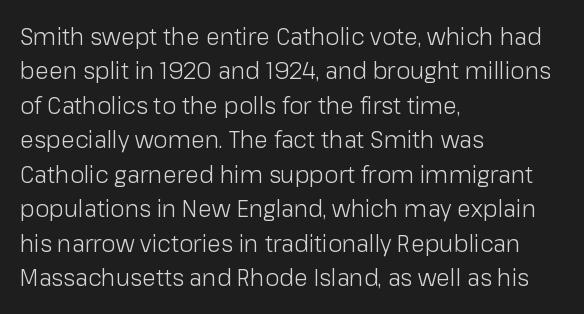
{"italic": "no", "bold": "no", "underline": "no", "align": "left", "line_spacing": "normal", "line_spacing_ratio": 1.5, "letter_spacing": "normal", "letter_spacing_em": 0.0, "glyph_px": 23}
